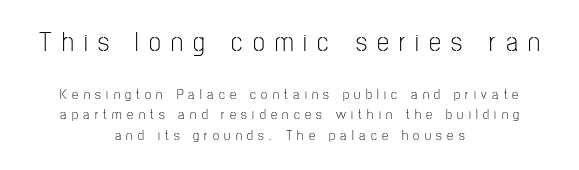
The image shows 27 px text type, upright; set centered, normal line spacing (1.46x), unusually wide letter spacing (+0.38 em), not underlined; the first (top) block is 1.93x larger.
